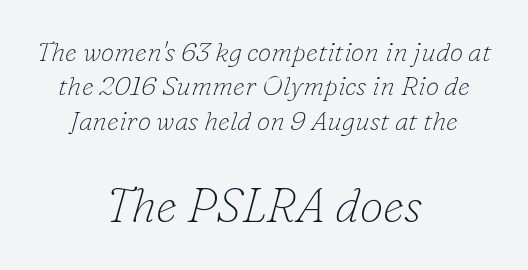
{"serif": "yes", "italic": "yes", "lean": "right", "slant_degrees": 16, "bold": "no", "weight": "thin", "width": "normal", "stroke_contrast": "low", "x_height": "small", "monospaced": "no", "underline": "no", "align": "center", "line_spacing": "normal", "line_spacing_ratio": 1.27, "letter_spacing": "normal", "letter_spacing_em": 0.0, "larger_block": "second", "size_ratio": 1.78, "glyph_px": 48}
